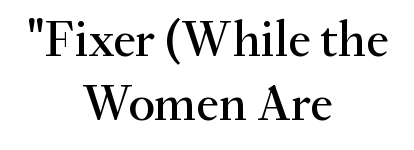
The image shows 51 px serif type, upright; set centered, normal line spacing (1.25x), normal letter spacing, not underlined; medium stroke contrast and a small x-height.
